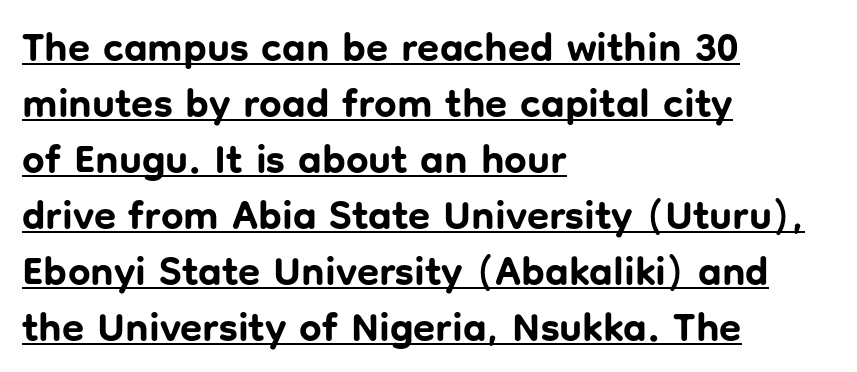
{"serif": "no", "italic": "no", "bold": "yes", "weight": "bold", "width": "normal", "stroke_contrast": "low", "x_height": "medium", "monospaced": "no", "underline": "yes", "align": "left", "line_spacing": "normal", "line_spacing_ratio": 1.4, "letter_spacing": "normal", "letter_spacing_em": 0.0, "glyph_px": 40}
